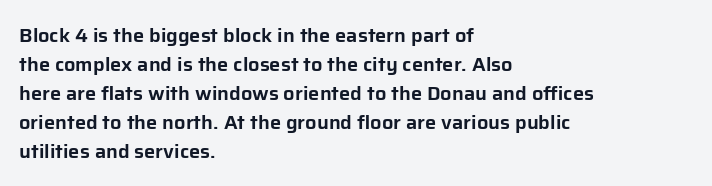
Rows of type keep a routine distance in the vertical direction. Is the block centered? No — it sits flush against the left margin. No italicization has been applied; the sample stays upright. Letters rest on an invisible, unmarked baseline.
